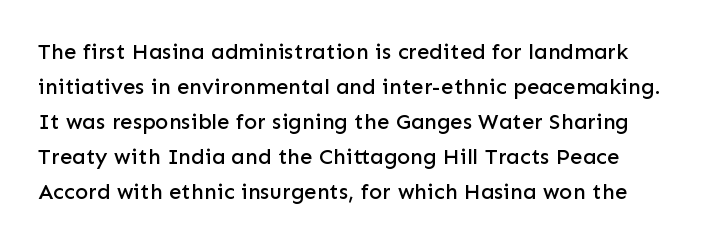
{"italic": "no", "underline": "no", "align": "left", "line_spacing": "normal", "line_spacing_ratio": 1.59, "letter_spacing": "normal", "letter_spacing_em": 0.0, "glyph_px": 22}
